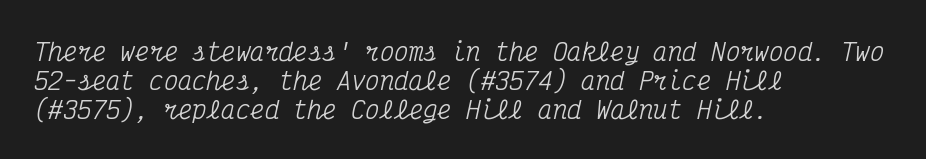
Q: Is the text italic (slanted)? A: Yes, it leans right by about 12 degrees.
Q: Is the text underlined? A: No.
Q: How is the paragraph aligned? A: Left-aligned.
Q: Is the spacing between letters normal or unusually wide? A: Normal.
